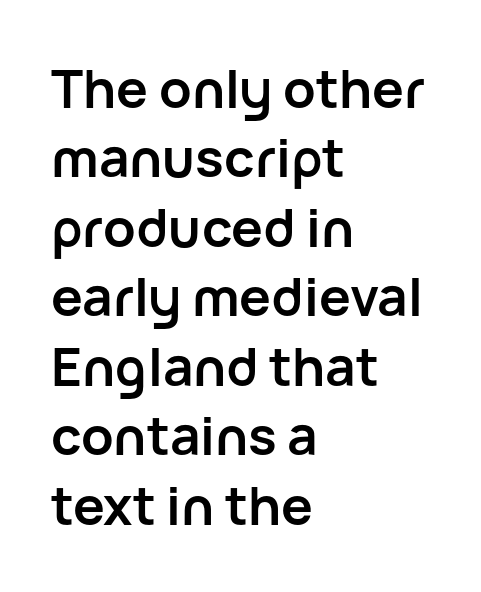
Looks like regular typesetting: each glyph gets only the width it needs. The foot of each line stays bare and open. The lettering stays uniformly vertical, giving the passage a roman look. Reading down the block, your eye returns to a fixed left position each line.
